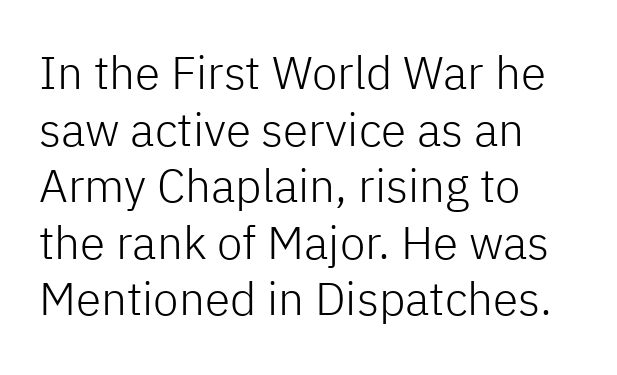
Q: Is the text bold? A: No.
Q: Is the text italic (slanted)? A: No, it is upright.
Q: Is the typeface a serif or a sans-serif typeface? A: Sans-serif.
Q: Is the text underlined? A: No.
Q: How is the paragraph aligned? A: Left-aligned.
Q: Is the spacing between letters normal or unusually wide? A: Normal.
Q: Width (condensed, normal, or wide)? A: Normal.
Q: Stroke contrast? A: Low.
Q: x-height? A: Medium.
Q: Monospaced? A: No.
